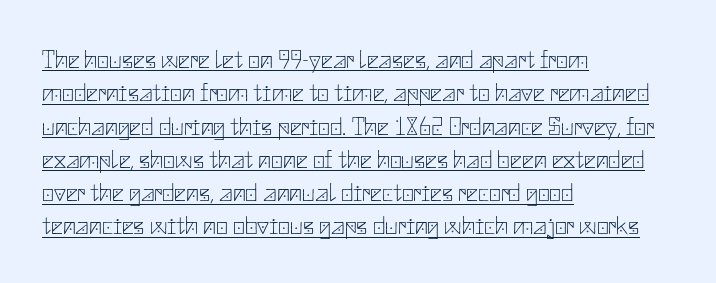
Q: Is the text bold? A: No.
Q: Is the text italic (slanted)? A: No, it is upright.
Q: Is the text underlined? A: Yes.
Q: How is the paragraph aligned? A: Left-aligned.
Q: Is the spacing between letters normal or unusually wide? A: Normal.
Q: Is the spacing between lines tight, normal or loose? A: Normal.
